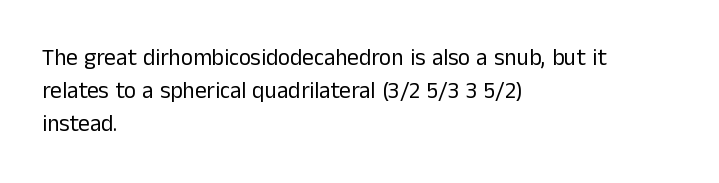
The image shows 23 px text type, upright; set left-aligned, normal line spacing (1.43x), normal letter spacing, not underlined.
